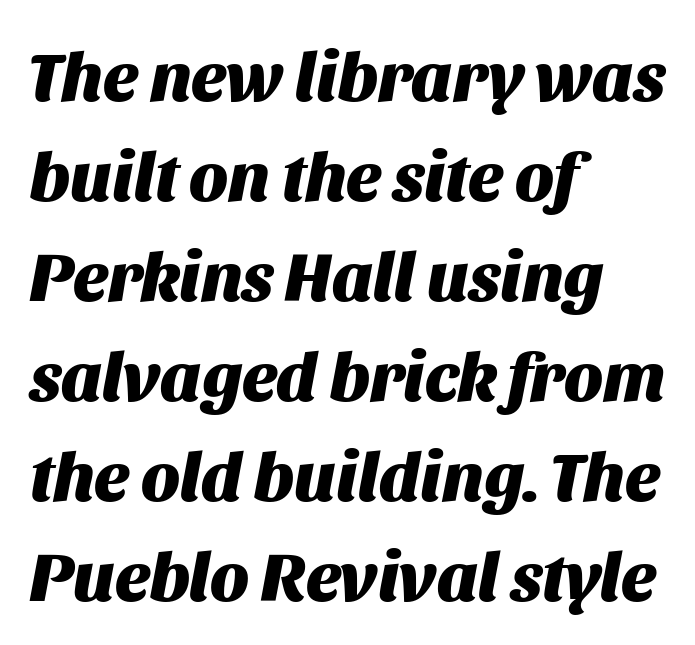
{"italic": "yes", "lean": "right", "slant_degrees": 11, "bold": "yes", "weight": "heavy", "width": "normal", "stroke_contrast": "medium", "x_height": "large", "monospaced": "no", "underline": "no", "align": "left", "line_spacing": "normal", "line_spacing_ratio": 1.45, "letter_spacing": "normal", "letter_spacing_em": 0.0, "glyph_px": 69}
